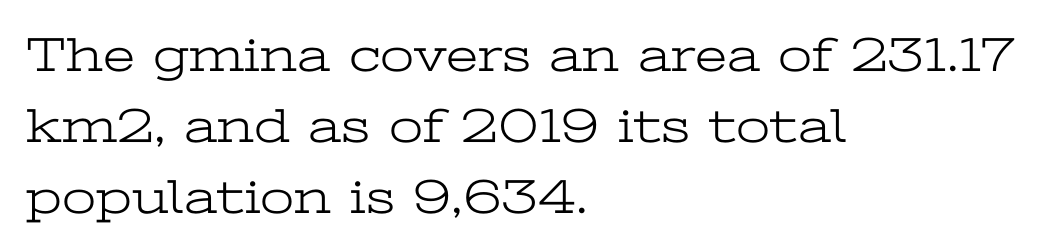
Note the varied advance widths — an 'i' is clearly narrower than an 'm'. The cut favours lightness, reaching ordinary text weight at its darkest. Teacher's note: observe the even left margin — that is flush-left alignment. Unmarked baselines from the first word to the last. The designer left line spacing at the default.
